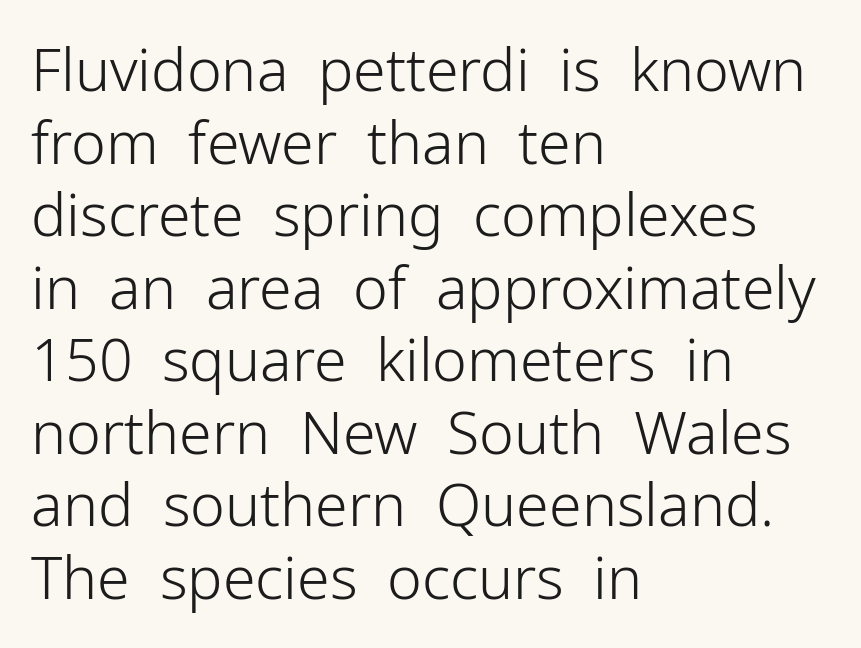
{"serif": "no", "italic": "no", "bold": "no", "weight": "light", "width": "normal", "stroke_contrast": "low", "x_height": "medium", "monospaced": "no", "underline": "no", "align": "left", "line_spacing_ratio": 1.23, "letter_spacing": "normal", "letter_spacing_em": 0.0, "glyph_px": 59}
